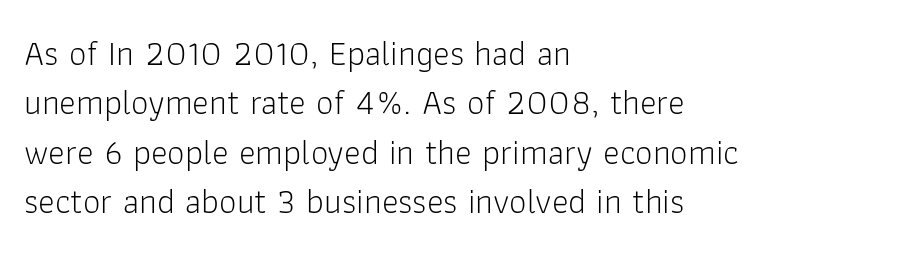
Q: Is the text bold? A: No.
Q: Is the text italic (slanted)? A: No, it is upright.
Q: Is the typeface a serif or a sans-serif typeface? A: Sans-serif.
Q: Is the text underlined? A: No.
Q: How is the paragraph aligned? A: Left-aligned.
Q: Is the spacing between letters normal or unusually wide? A: Normal.
Q: Is the spacing between lines tight, normal or loose? A: Normal.
Q: Width (condensed, normal, or wide)? A: Normal.
Q: Stroke contrast? A: Low.
Q: x-height? A: Medium.
Q: Monospaced? A: No.
